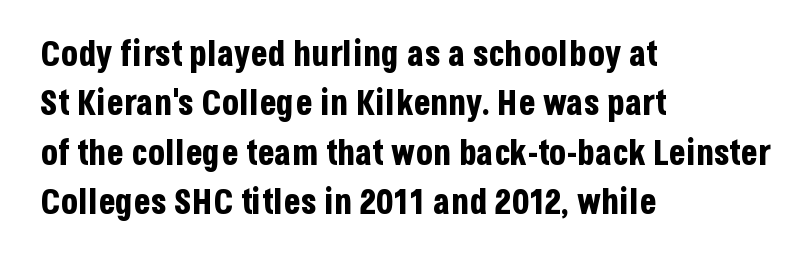
The image shows 35 px bold, condensed sans-serif type, upright; set left-aligned, normal line spacing (1.41x), normal letter spacing, not underlined; low stroke contrast and a large x-height.
